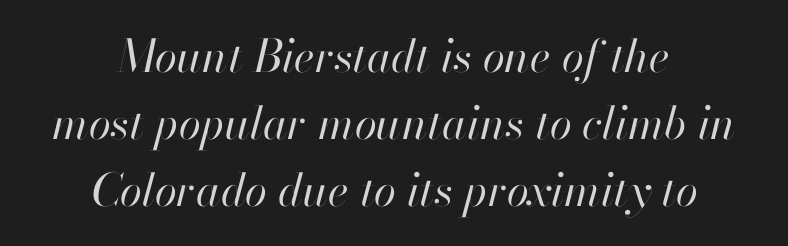
{"italic": "yes", "lean": "right", "slant_degrees": 13, "bold": "no", "weight": "regular", "width": "normal", "stroke_contrast": "high", "x_height": "small", "monospaced": "no", "underline": "no", "align": "center", "line_spacing": "normal", "line_spacing_ratio": 1.49, "letter_spacing": "normal", "letter_spacing_em": 0.0, "glyph_px": 45}
